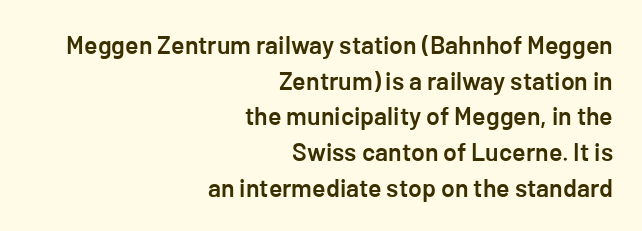
This sample is right-justified, so line beginnings fall wherever the words allow. The words here are not underlined. The typography opts for an upright posture over an oblique one. Standard letterfit; no display-style spreading of the glyphs. In terms of weight, the rendering is demibold, just under bold. One glance says typical: line gaps are just what's usual.
